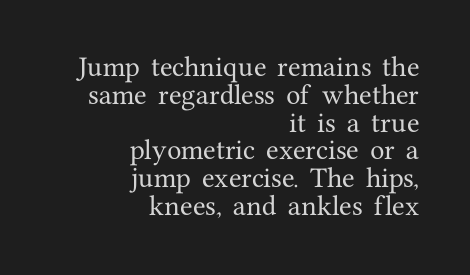
The image shows 23 px text type, upright; set right-aligned, line spacing 1.21x, normal letter spacing, not underlined.
